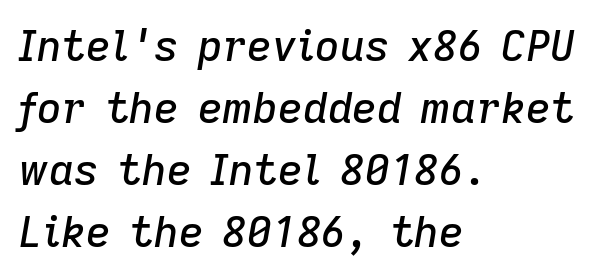
{"italic": "yes", "lean": "right", "slant_degrees": 9, "width": "normal", "stroke_contrast": "low", "x_height": "medium", "monospaced": "no", "underline": "no", "align": "left", "line_spacing": "normal", "line_spacing_ratio": 1.44, "letter_spacing": "normal", "letter_spacing_em": 0.0, "glyph_px": 43}
